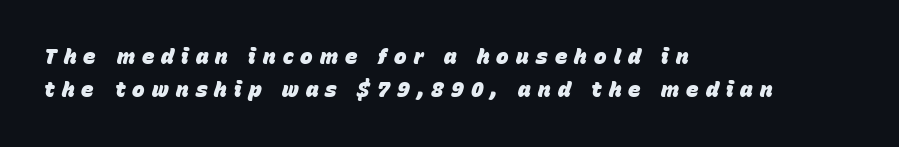
{"italic": "yes", "lean": "right", "slant_degrees": 15, "bold": "yes", "underline": "no", "align": "left", "line_spacing": "normal", "line_spacing_ratio": 1.57, "letter_spacing": "wide", "letter_spacing_em": 0.34, "glyph_px": 21}
